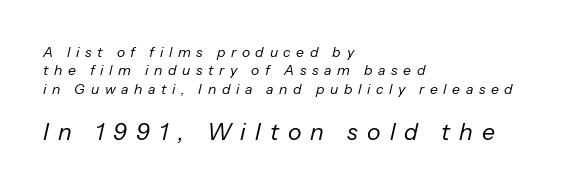
{"italic": "yes", "lean": "right", "slant_degrees": 13, "bold": "no", "underline": "no", "align": "left", "line_spacing": "normal", "line_spacing_ratio": 1.32, "letter_spacing": "wide", "letter_spacing_em": 0.4, "larger_block": "second", "size_ratio": 1.64, "glyph_px": 23}
